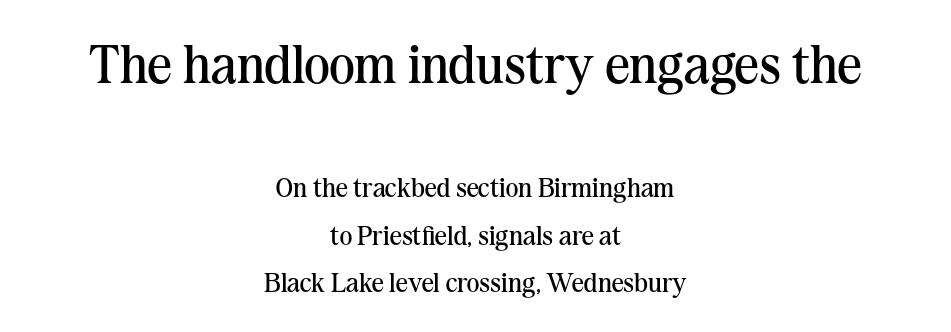
{"serif": "yes", "italic": "no", "bold": "no", "weight": "regular", "width": "normal", "stroke_contrast": "medium", "x_height": "medium", "monospaced": "no", "underline": "no", "align": "center", "line_spacing_ratio": 1.77, "letter_spacing": "normal", "letter_spacing_em": 0.0, "larger_block": "first", "size_ratio": 2.0, "glyph_px": 54}
